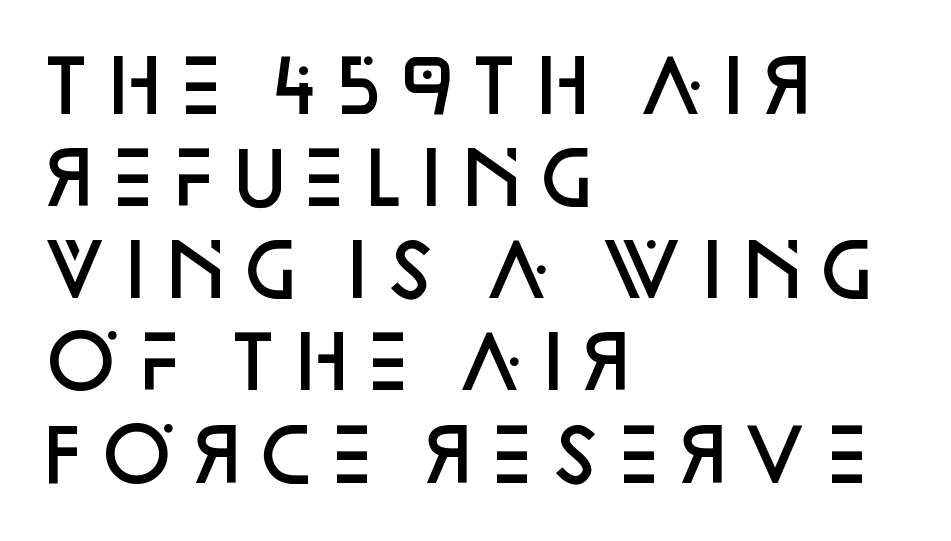
The image shows 72 px semibold sans-serif type, upright; set left-aligned, normal line spacing (1.28x), normal letter spacing, not underlined; low stroke contrast and a large x-height.
